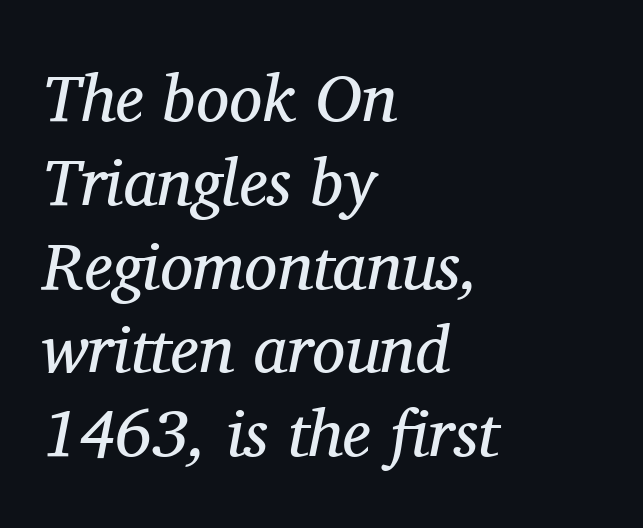
{"serif": "yes", "italic": "yes", "lean": "right", "slant_degrees": 11, "bold": "no", "weight": "regular", "width": "normal", "stroke_contrast": "medium", "x_height": "medium", "monospaced": "no", "underline": "no", "align": "left", "line_spacing": "normal", "line_spacing_ratio": 1.27, "letter_spacing": "normal", "letter_spacing_em": 0.0, "glyph_px": 66}
